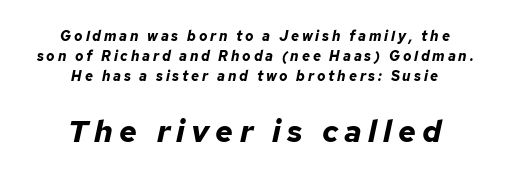
{"italic": "yes", "lean": "right", "slant_degrees": 12, "bold": "yes", "weight": "bold", "width": "normal", "stroke_contrast": "low", "x_height": "medium", "monospaced": "no", "underline": "no", "align": "center", "line_spacing": "normal", "line_spacing_ratio": 1.42, "letter_spacing": "wide", "letter_spacing_em": 0.2, "larger_block": "second", "size_ratio": 2.21, "glyph_px": 31}
